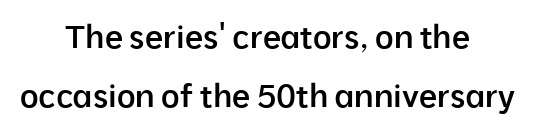
Q: Is the text bold? A: Semi-bold.
Q: Is the text italic (slanted)? A: No, it is upright.
Q: Is the typeface a serif or a sans-serif typeface? A: Sans-serif.
Q: Is the text underlined? A: No.
Q: How is the paragraph aligned? A: Centered.
Q: Is the spacing between letters normal or unusually wide? A: Normal.
Q: Width (condensed, normal, or wide)? A: Normal.
Q: Stroke contrast? A: Low.
Q: x-height? A: Medium.
Q: Monospaced? A: No.
